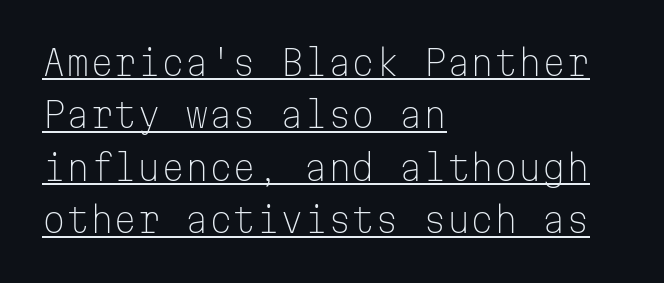
The image shows 34 px light sans-serif type, upright, monospaced; set left-aligned, normal line spacing (1.54x), normal letter spacing, underlined; low stroke contrast and a medium x-height.
